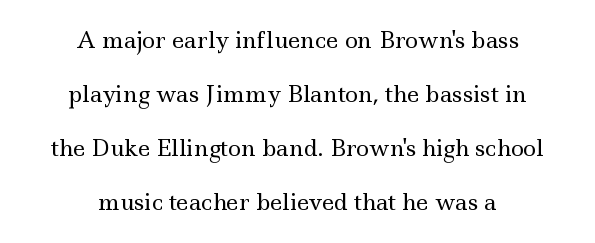
{"italic": "no", "bold": "no", "underline": "no", "align": "center", "line_spacing": "loose", "line_spacing_ratio": 2.46, "letter_spacing": "normal", "letter_spacing_em": 0.0, "glyph_px": 22}
